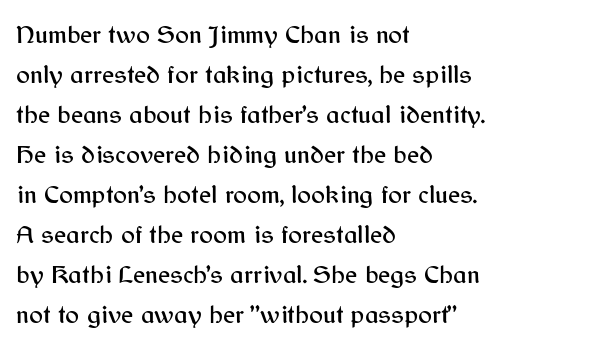
The image shows 26 px text type, upright; set left-aligned, normal line spacing (1.54x), normal letter spacing, not underlined.
